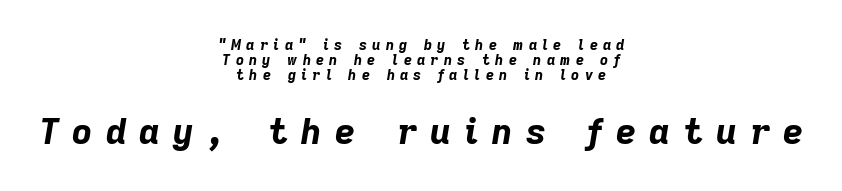
The image shows 35 px bold type, italic (leaning right); set centered, tight line spacing (1.08x), unusually wide letter spacing (+0.38 em), not underlined; the second (bottom) block is 2.5x larger; low stroke contrast and a medium x-height.
